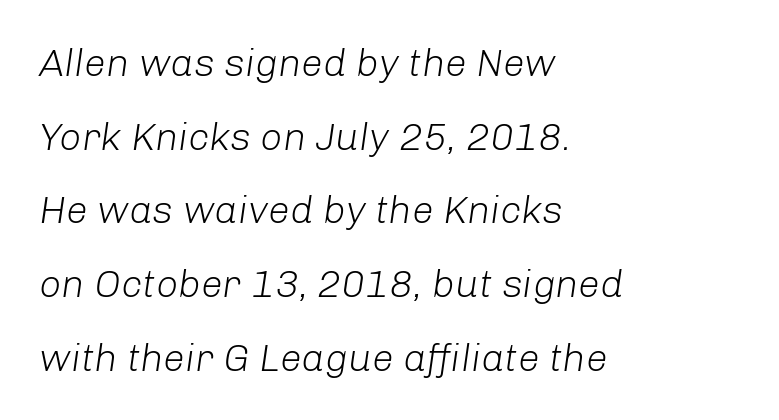
The image shows 39 px light type, italic (leaning right); set left-aligned, line spacing 1.89x, normal letter spacing, not underlined; low stroke contrast and a medium x-height.
